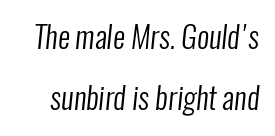
Q: Is the text bold? A: No.
Q: Is the typeface a serif or a sans-serif typeface? A: Sans-serif.
Q: Is the text underlined? A: No.
Q: Is the spacing between letters normal or unusually wide? A: Normal.
Q: Is the spacing between lines tight, normal or loose? A: Loose.
Q: Width (condensed, normal, or wide)? A: Condensed.
Q: Stroke contrast? A: Low.
Q: x-height? A: Medium.
Q: Monospaced? A: No.
